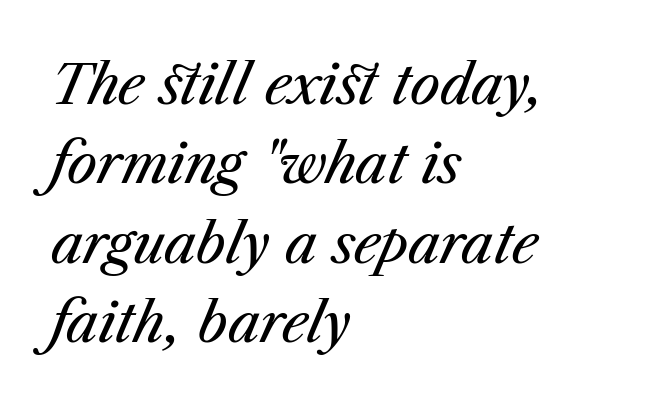
{"italic": "yes", "lean": "right", "slant_degrees": 23, "bold": "no", "weight": "regular", "width": "normal", "stroke_contrast": "medium", "x_height": "medium", "monospaced": "no", "underline": "no", "align": "left", "line_spacing": "normal", "line_spacing_ratio": 1.47, "letter_spacing": "normal", "letter_spacing_em": 0.0, "glyph_px": 54}
